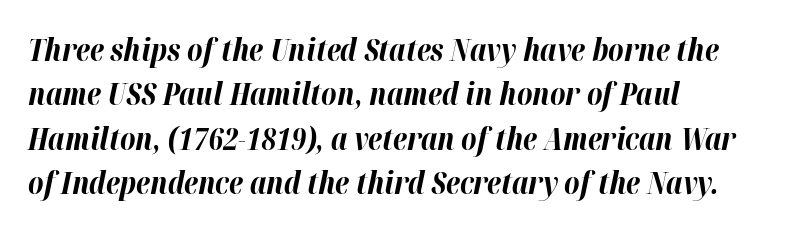
The image shows 30 px bold type, italic (leaning right); set left-aligned, normal line spacing (1.48x), normal letter spacing, not underlined; high stroke contrast and a medium x-height.
